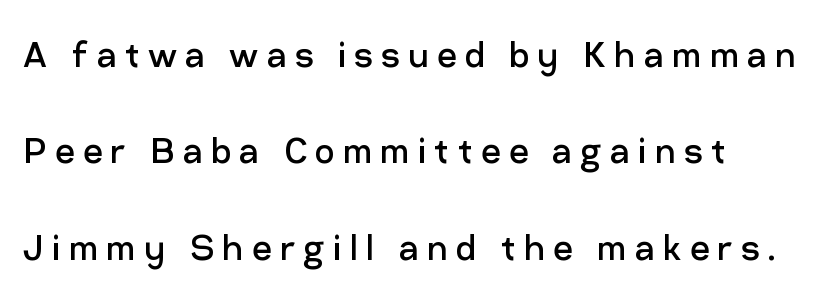
{"serif": "no", "italic": "no", "bold": "no", "weight": "regular", "width": "normal", "stroke_contrast": "low", "x_height": "medium", "monospaced": "no", "underline": "no", "line_spacing": "loose", "line_spacing_ratio": 2.24, "glyph_px": 43}
